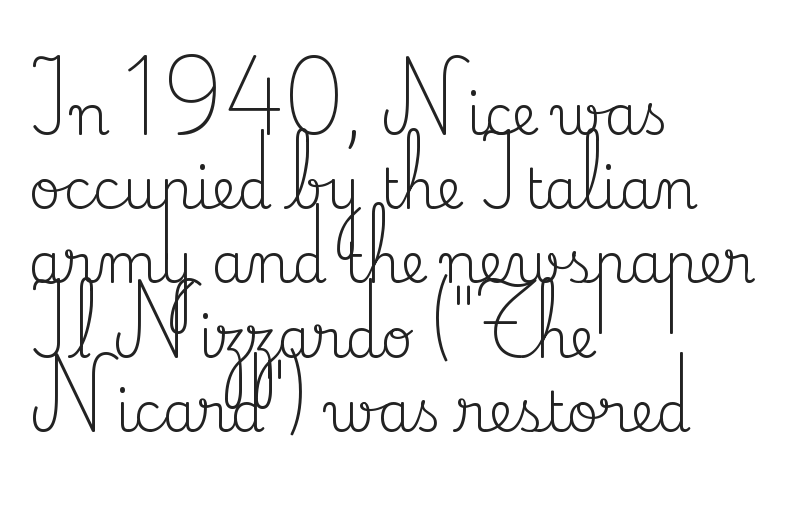
{"serif": "yes", "italic": "no", "bold": "no", "weight": "regular", "width": "normal", "stroke_contrast": "medium", "x_height": "small", "monospaced": "no", "underline": "no", "align": "left", "line_spacing": "normal", "line_spacing_ratio": 1.35, "letter_spacing": "normal", "letter_spacing_em": 0.0, "glyph_px": 55}
